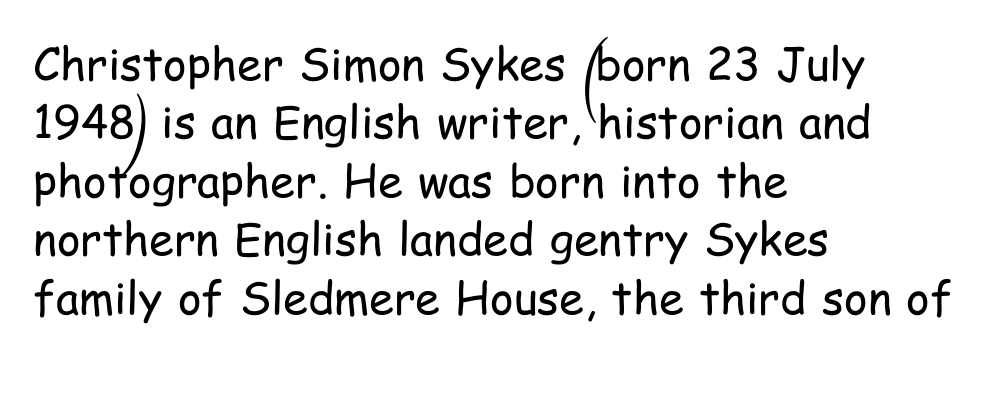
The image shows 45 px regular-weight, condensed sans-serif type, upright; set left-aligned, normal line spacing (1.3x), normal letter spacing, not underlined; low stroke contrast and a medium x-height.
